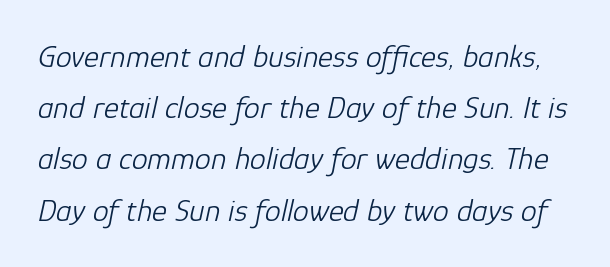
Q: Is the text bold? A: No.
Q: Is the text italic (slanted)? A: Yes, it leans right by about 12 degrees.
Q: Is the text underlined? A: No.
Q: Is the spacing between letters normal or unusually wide? A: Normal.
Q: Is the spacing between lines tight, normal or loose? A: Normal.
Q: Width (condensed, normal, or wide)? A: Normal.
Q: Stroke contrast? A: Low.
Q: x-height? A: Medium.
Q: Monospaced? A: No.
